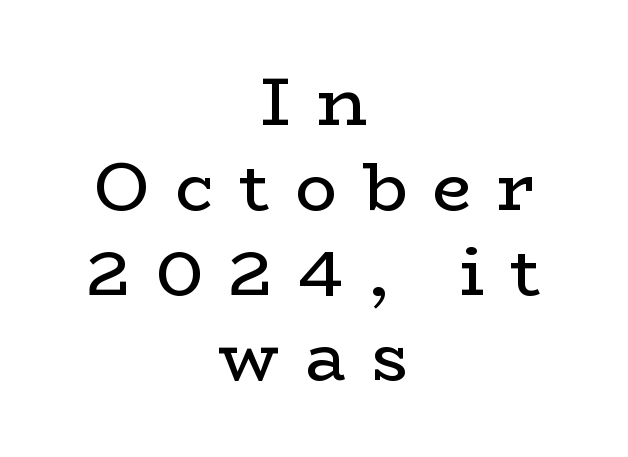
There is plenty of visible air inserted between adjacent glyphs. Reading down the block, each line starts at a different indent, mirrored at its end. Do the characters align in a grid? No, the font is proportional. Every character sits straight up, as roman type does. Glance below the letters and you will spot only blank space. The font sits on the lighter half of the weight spectrum, regular included.
